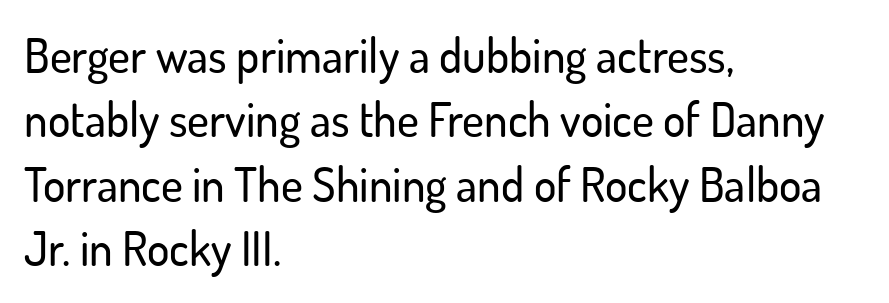
Q: Is the text italic (slanted)? A: No, it is upright.
Q: Is the typeface a serif or a sans-serif typeface? A: Sans-serif.
Q: Is the text underlined? A: No.
Q: How is the paragraph aligned? A: Left-aligned.
Q: Is the spacing between letters normal or unusually wide? A: Normal.
Q: Is the spacing between lines tight, normal or loose? A: Normal.
Q: Width (condensed, normal, or wide)? A: Normal.
Q: Stroke contrast? A: Low.
Q: x-height? A: Small.
Q: Monospaced? A: No.
